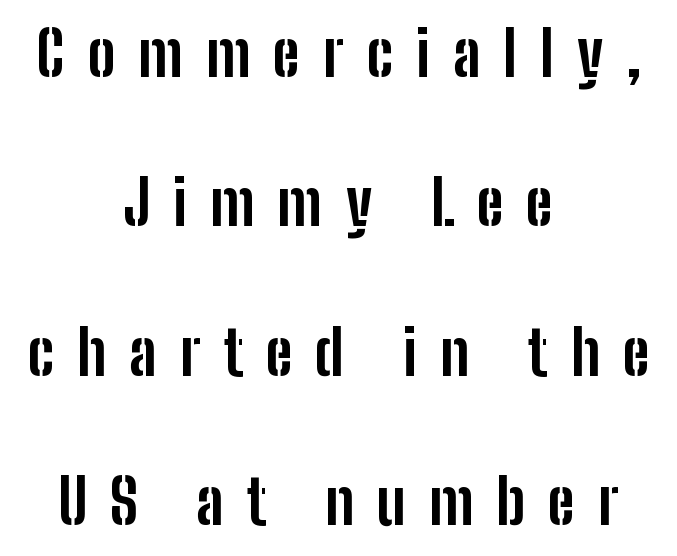
Q: Is the text bold? A: Yes.
Q: Is the text italic (slanted)? A: No, it is upright.
Q: Is the typeface a serif or a sans-serif typeface? A: Sans-serif.
Q: Is the text underlined? A: No.
Q: How is the paragraph aligned? A: Centered.
Q: Is the spacing between letters normal or unusually wide? A: Unusually wide.
Q: Is the spacing between lines tight, normal or loose? A: Loose.
Q: Width (condensed, normal, or wide)? A: Condensed.
Q: Stroke contrast? A: Low.
Q: x-height? A: Medium.
Q: Monospaced? A: No.
